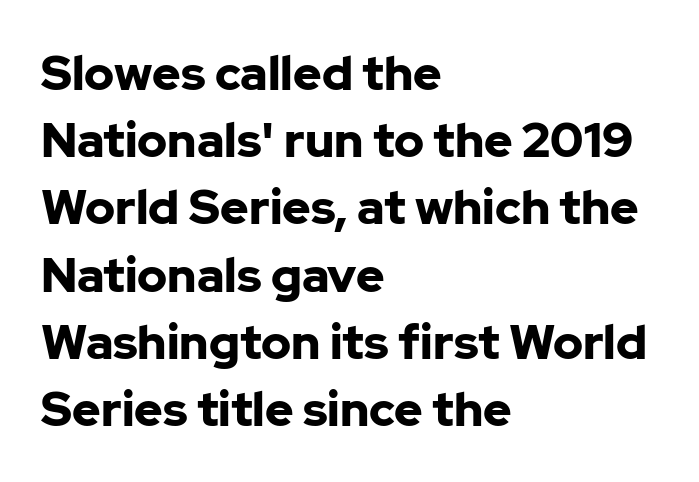
{"serif": "no", "italic": "no", "bold": "yes", "weight": "bold", "width": "normal", "stroke_contrast": "low", "x_height": "medium", "monospaced": "no", "underline": "no", "align": "left", "line_spacing": "normal", "line_spacing_ratio": 1.4, "letter_spacing": "normal", "letter_spacing_em": 0.0, "glyph_px": 48}
